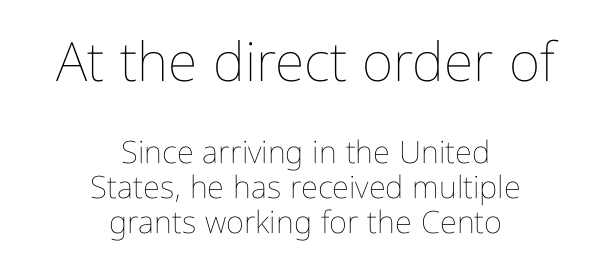
Q: Is the text bold? A: No.
Q: Is the text italic (slanted)? A: No, it is upright.
Q: Is the text underlined? A: No.
Q: How is the paragraph aligned? A: Centered.
Q: Is the spacing between letters normal or unusually wide? A: Normal.
Q: Is the spacing between lines tight, normal or loose? A: Tight.
Q: Which block of text is set in a larger size, the first (top) or the second (bottom)? A: The first (top) one.
Q: Width (condensed, normal, or wide)? A: Condensed.
Q: Stroke contrast? A: Low.
Q: x-height? A: Medium.
Q: Monospaced? A: No.
